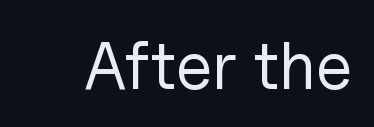
In terms of letterform style, serifs are entirely absent. You could call the tracking neutral — neither tight nor loose. The face looks like a standard text weight, possibly lighter. This sample uses an upright cut, with every glyph sitting square on the baseline. The string is rendered with underlining switched off. Note the varied advance widths — an 'i' is clearly narrower than an 'm'.
